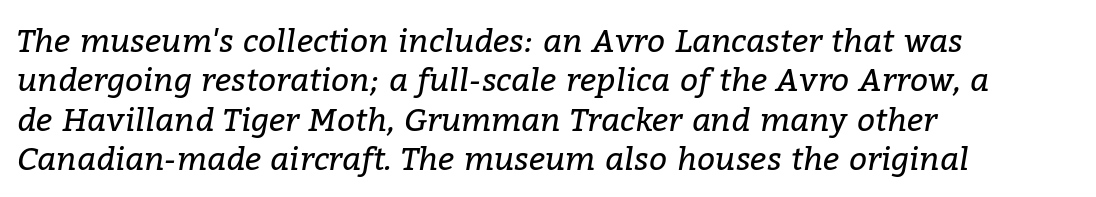
A student would call this left alignment; a typographer would say flush left, rag right. The string is rendered with underlining switched off. Spacing verdict: proportional, widths tailored to each character. Observe the serifs anchoring each vertical stroke in this sample.
